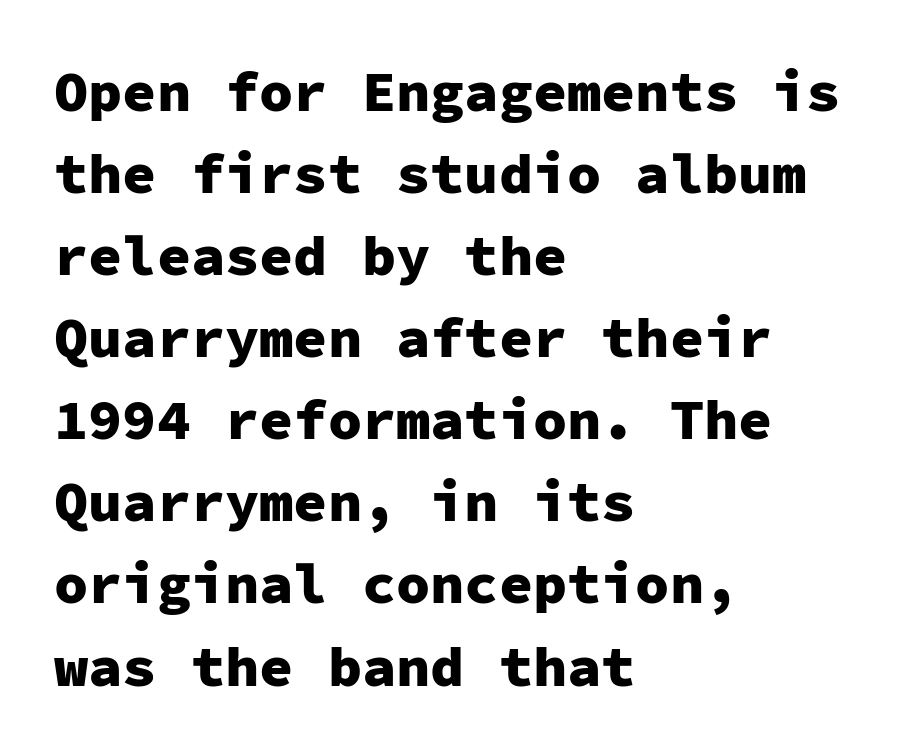
Between one letter and the next there's only the usual sliver of space. Vertical spacing — default. This sample has the even, mechanical cadence of fixed-width lettering. The typography opts for an upright posture over an oblique one.
